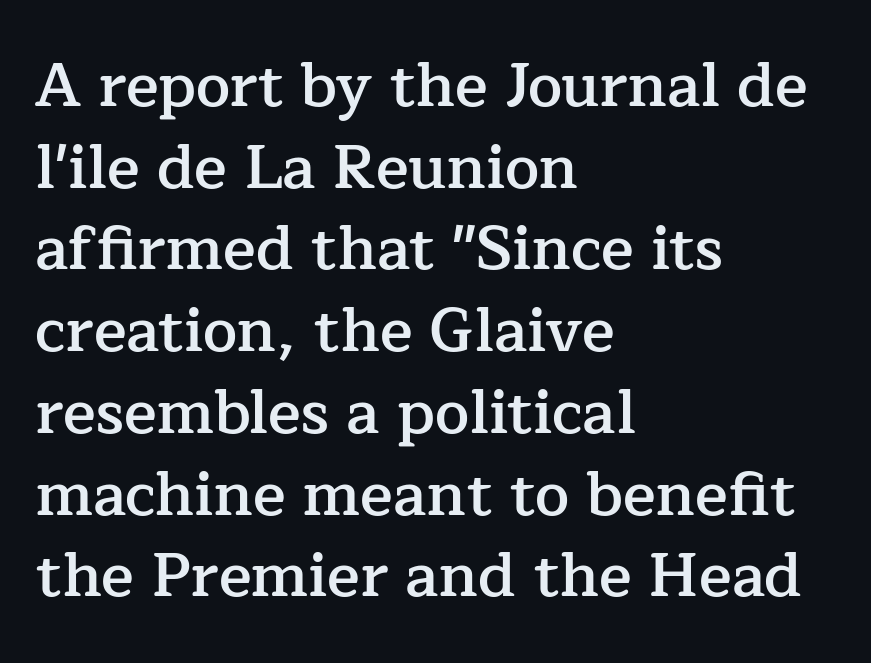
{"serif": "yes", "italic": "no", "bold": "semi", "weight": "semibold", "width": "normal", "stroke_contrast": "low", "x_height": "medium", "monospaced": "no", "underline": "no", "align": "left", "line_spacing": "normal", "line_spacing_ratio": 1.34, "letter_spacing": "normal", "letter_spacing_em": 0.0, "glyph_px": 61}
